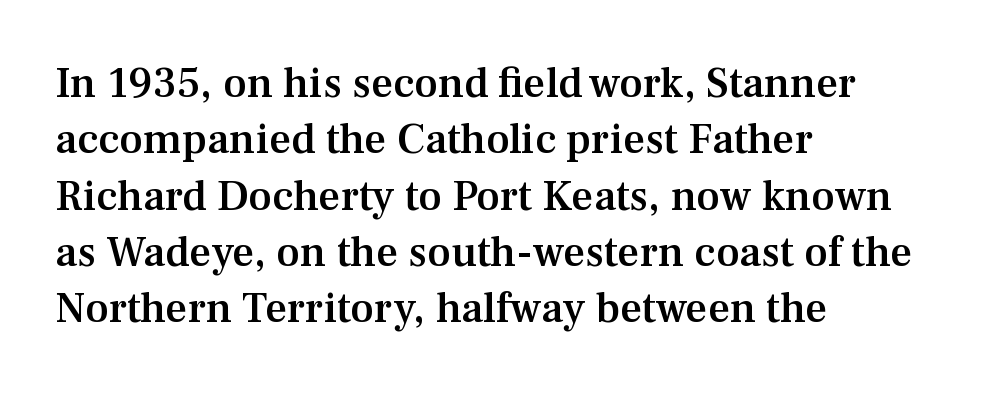
Q: Is the text bold? A: Semi-bold.
Q: Is the text italic (slanted)? A: No, it is upright.
Q: Is the typeface a serif or a sans-serif typeface? A: Serif.
Q: Is the text underlined? A: No.
Q: How is the paragraph aligned? A: Left-aligned.
Q: Is the spacing between letters normal or unusually wide? A: Normal.
Q: Is the spacing between lines tight, normal or loose? A: Normal.
Q: Width (condensed, normal, or wide)? A: Normal.
Q: Stroke contrast? A: Medium.
Q: x-height? A: Medium.
Q: Monospaced? A: No.
